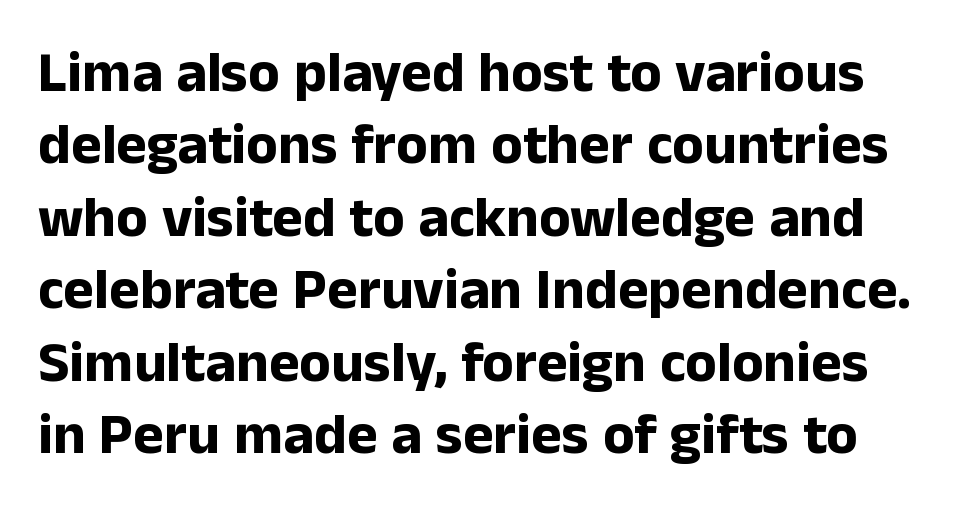
The image shows 58 px bold sans-serif type, upright; set normal line spacing (1.25x), normal letter spacing, not underlined; low stroke contrast and a medium x-height.
